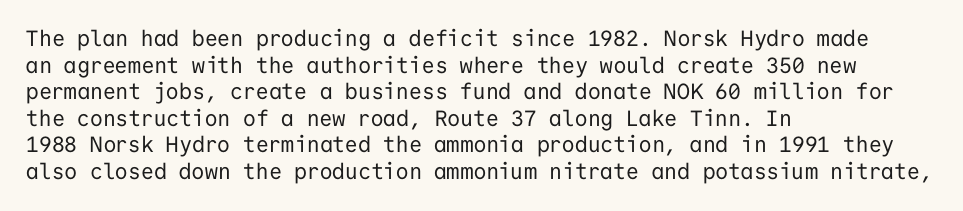
Q: Is the text bold? A: No.
Q: Is the text italic (slanted)? A: No, it is upright.
Q: Is the text underlined? A: No.
Q: How is the paragraph aligned? A: Left-aligned.
Q: Is the spacing between letters normal or unusually wide? A: Normal.
